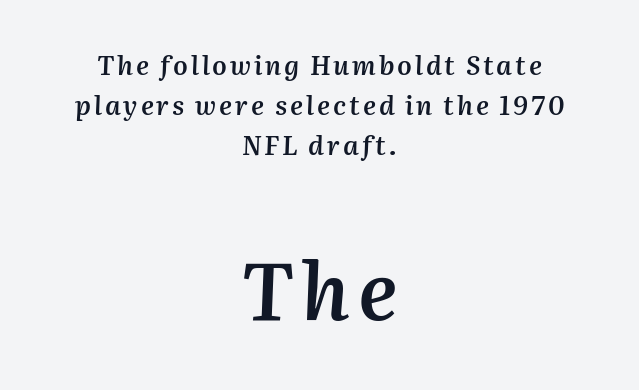
Q: Is the text bold? A: Semi-bold.
Q: Is the text italic (slanted)? A: Yes, it leans right by about 2 degrees.
Q: Is the text underlined? A: No.
Q: How is the paragraph aligned? A: Centered.
Q: Is the spacing between lines tight, normal or loose? A: Normal.
Q: Which block of text is set in a larger size, the first (top) or the second (bottom)? A: The second (bottom) one.
Q: Width (condensed, normal, or wide)? A: Normal.
Q: Stroke contrast? A: Medium.
Q: x-height? A: Medium.
Q: Monospaced? A: No.
